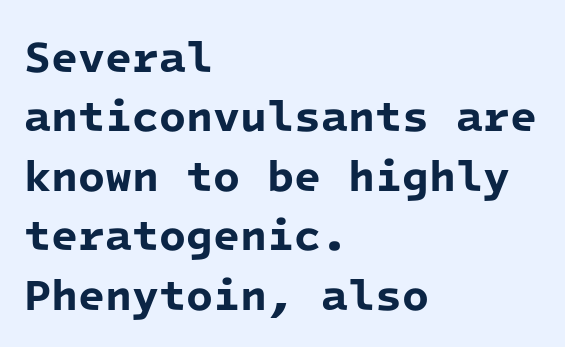
Q: Is the text bold? A: Yes.
Q: Is the typeface a serif or a sans-serif typeface? A: Sans-serif.
Q: Is the text underlined? A: No.
Q: How is the paragraph aligned? A: Left-aligned.
Q: Is the spacing between letters normal or unusually wide? A: Normal.
Q: Is the spacing between lines tight, normal or loose? A: Normal.
Q: Width (condensed, normal, or wide)? A: Normal.
Q: Stroke contrast? A: Low.
Q: x-height? A: Medium.
Q: Monospaced? A: Yes.
